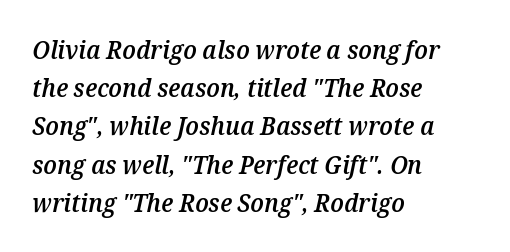
The face used here is a semibold: visibly heavier than regular, lighter than bold. The face used here is rendered with its standard letterfit. The passage shown stacks its lines at a standard gap. The axis of the letterforms is tilted away from vertical.
